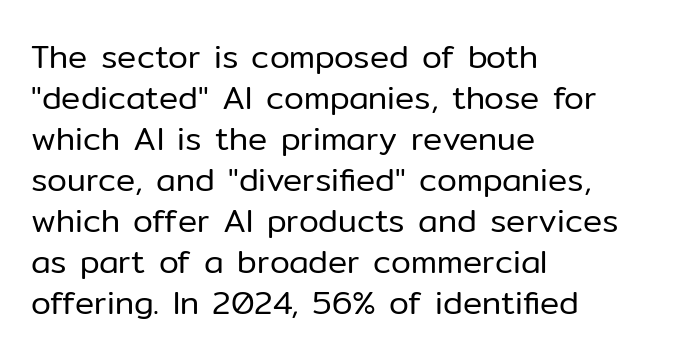
This sample is left-justified, so line endings fall wherever the words run out. Clear beneath every line of the passage. Regular leading. The letterforms sit shoulder to shoulder at normal distance. You could not count columns in this text — the font is proportionally spaced.
